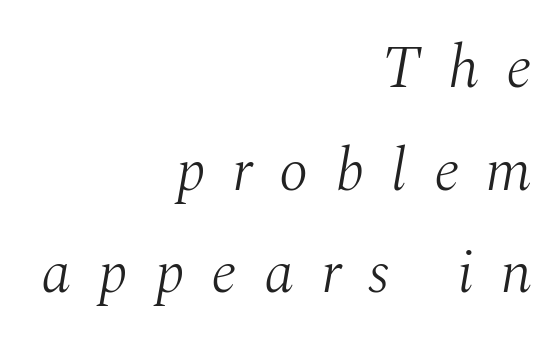
Q: Is the text bold? A: No.
Q: Is the text italic (slanted)? A: Yes, it leans right by about 10 degrees.
Q: Is the typeface a serif or a sans-serif typeface? A: Serif.
Q: Is the text underlined? A: No.
Q: How is the paragraph aligned? A: Right-aligned.
Q: Is the spacing between letters normal or unusually wide? A: Unusually wide.
Q: Width (condensed, normal, or wide)? A: Normal.
Q: Stroke contrast? A: Medium.
Q: x-height? A: Medium.
Q: Monospaced? A: No.
